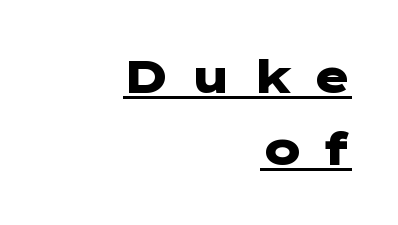
{"serif": "no", "italic": "no", "bold": "yes", "weight": "heavy", "width": "wide", "stroke_contrast": "low", "x_height": "medium", "underline": "yes", "align": "right", "line_spacing": "normal", "line_spacing_ratio": 1.57, "letter_spacing": "wide", "letter_spacing_em": 0.41, "glyph_px": 46}
